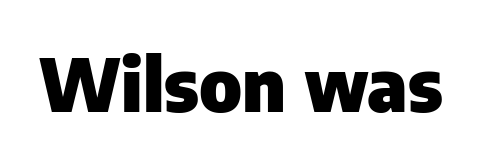
Has an underline been added? It has not. Heft: maximum for text — a bold. Here the designer chose a conventional face with non-uniform glyph widths. Style check: upright.
